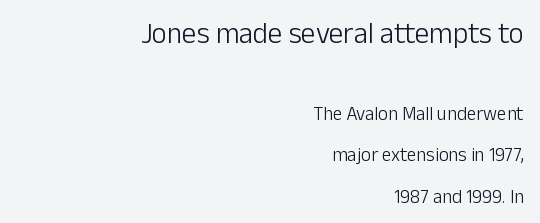
Q: Is the text bold? A: No.
Q: Is the text italic (slanted)? A: No, it is upright.
Q: Is the typeface a serif or a sans-serif typeface? A: Sans-serif.
Q: Is the text underlined? A: No.
Q: How is the paragraph aligned? A: Right-aligned.
Q: Is the spacing between letters normal or unusually wide? A: Normal.
Q: Is the spacing between lines tight, normal or loose? A: Loose.
Q: Which block of text is set in a larger size, the first (top) or the second (bottom)? A: The first (top) one.
Q: Width (condensed, normal, or wide)? A: Normal.
Q: Stroke contrast? A: Low.
Q: x-height? A: Medium.
Q: Monospaced? A: No.
